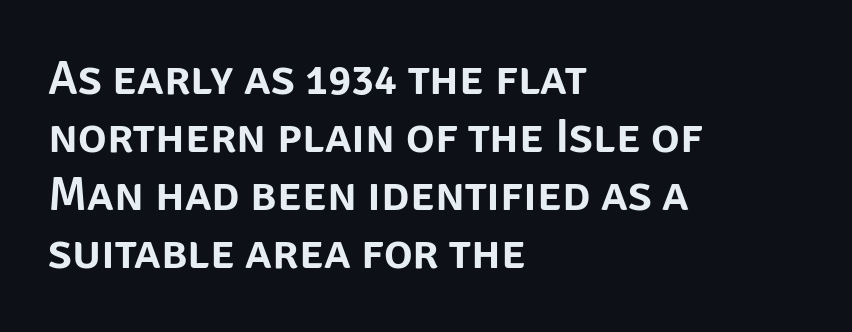
{"serif": "no", "italic": "no", "width": "normal", "stroke_contrast": "low", "x_height": "large", "monospaced": "no", "underline": "no", "align": "left", "line_spacing_ratio": 1.21, "letter_spacing": "normal", "letter_spacing_em": 0.0, "glyph_px": 48}
